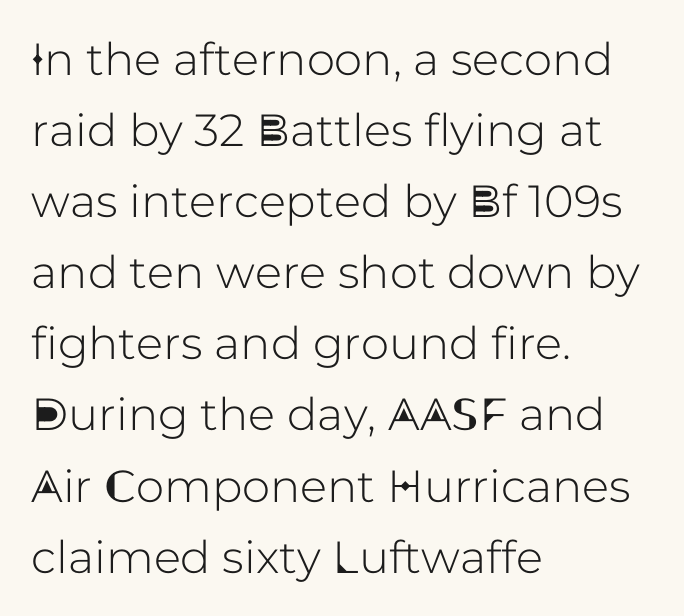
Q: Is the text italic (slanted)? A: No, it is upright.
Q: Is the typeface a serif or a sans-serif typeface? A: Sans-serif.
Q: Is the text underlined? A: No.
Q: How is the paragraph aligned? A: Left-aligned.
Q: Is the spacing between letters normal or unusually wide? A: Normal.
Q: Is the spacing between lines tight, normal or loose? A: Normal.
Q: Width (condensed, normal, or wide)? A: Normal.
Q: Stroke contrast? A: Low.
Q: x-height? A: Medium.
Q: Monospaced? A: No.
